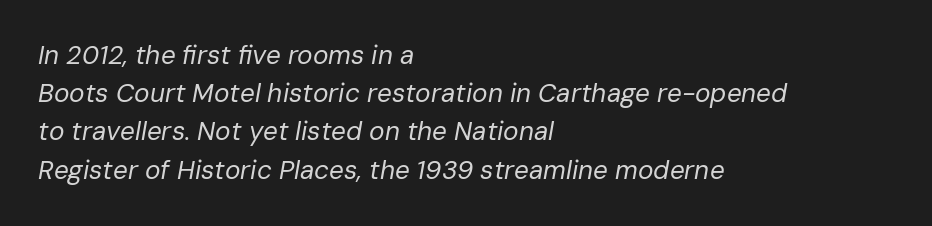
The image shows 26 px text type, italic (leaning right); set left-aligned, normal line spacing (1.47x), normal letter spacing, not underlined.
